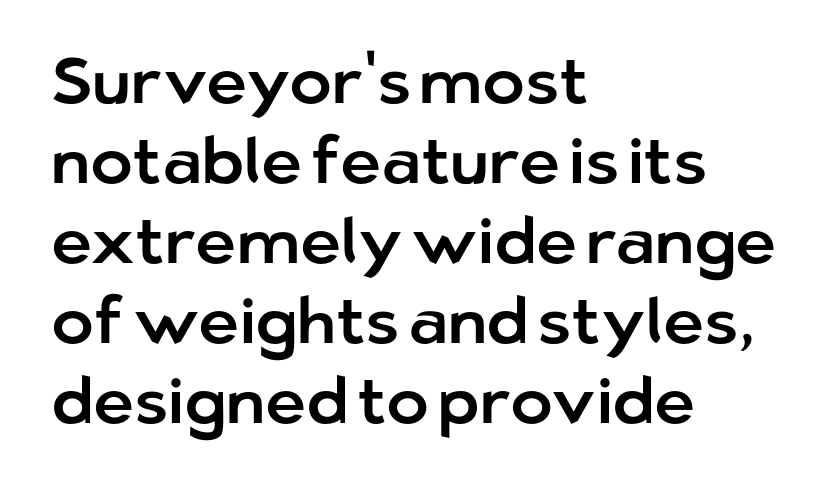
The image shows 64 px sans-serif type, upright; set left-aligned, normal line spacing (1.25x), normal letter spacing, not underlined; low stroke contrast and a medium x-height.
